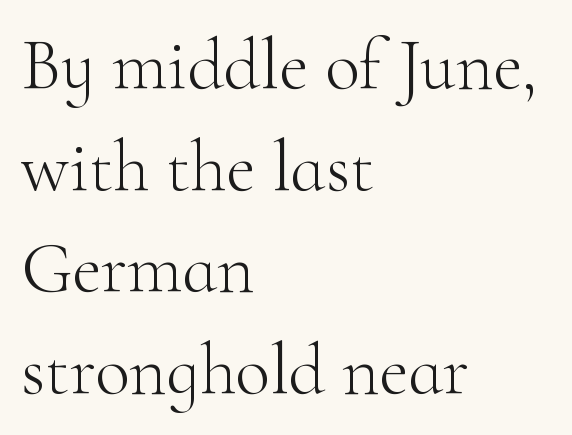
Line beginnings align vertically; line endings do not. Glance below the letters and you will spot only blank space. This is not heavy type; no bold has been used. There is no visible air inserted between adjacent glyphs. Serifs: yes, visible at the terminals of the letterforms.
